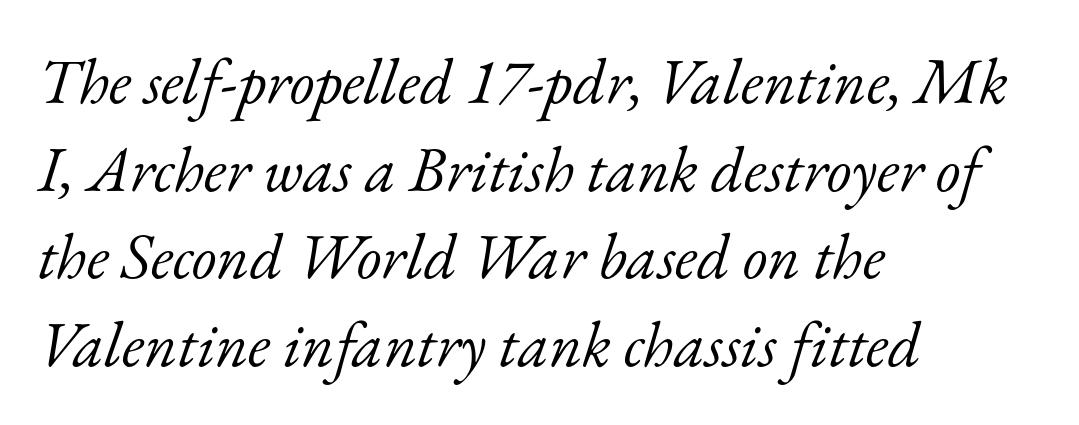
The lines are quadded left. A quiet, ordinary-to-light weight characterises the typeface. The rendering uses natural spacing where letterforms have individual widths. Little horizontal feet cap the strokes, marking this as serif type. There is no visible air inserted between adjacent glyphs.
